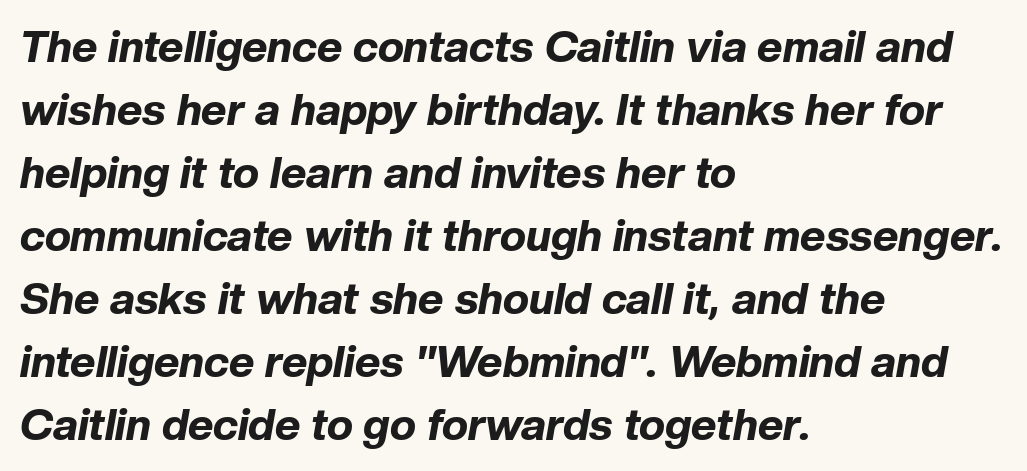
Reading down the block, your eye returns to a fixed left position each line. Tall strokes in this sample are angled rather than plumb. These lines carry a lot of weight — the face is fully bold. The gap between lines stays unmarked.
